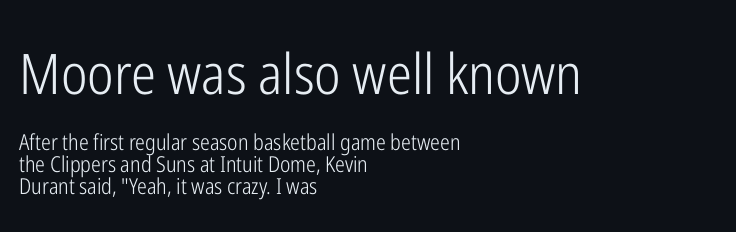
{"serif": "no", "italic": "no", "bold": "no", "weight": "light", "width": "condensed", "stroke_contrast": "low", "x_height": "medium", "monospaced": "no", "underline": "no", "align": "left", "line_spacing": "tight", "line_spacing_ratio": 1.0, "letter_spacing": "normal", "letter_spacing_em": 0.0, "larger_block": "first", "size_ratio": 2.55, "glyph_px": 56}
